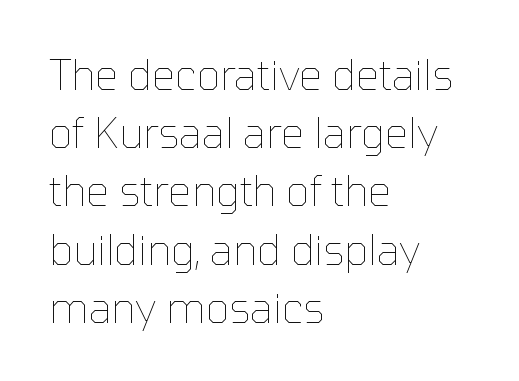
When letters stand straight like this, we call the style roman or upright. Note the varied advance widths — an 'i' is clearly narrower than an 'm'. If you drew a ruler down the left edge, every line would touch it. The string is rendered with underlining switched off. Notice how descenders clear the ascenders below comfortably — that's standard leading. The type is set solid horizontally, with unmodified tracking.
